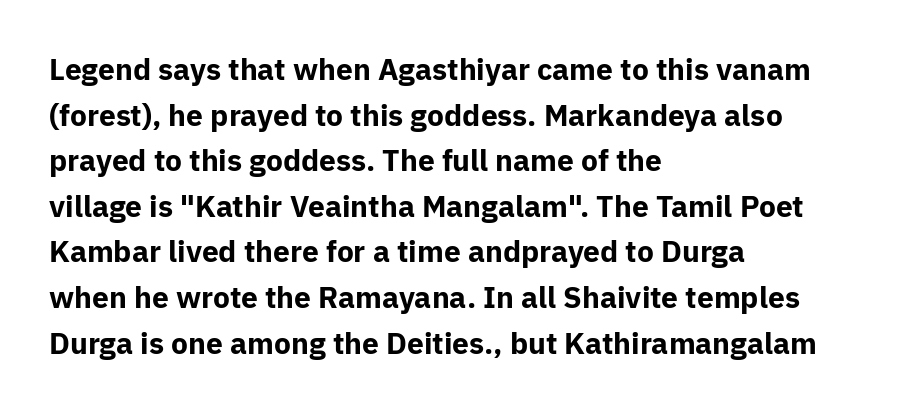
Each word holds together tightly as a unit, with standard inter-letter gaps. If you measured baseline to baseline, you'd find a middling distance. Visually the block forms a straight wall on the left and a jagged coastline on the right. Caption: bold face, heavy strokes. Do the characters align in a grid? No, the font is proportional.
